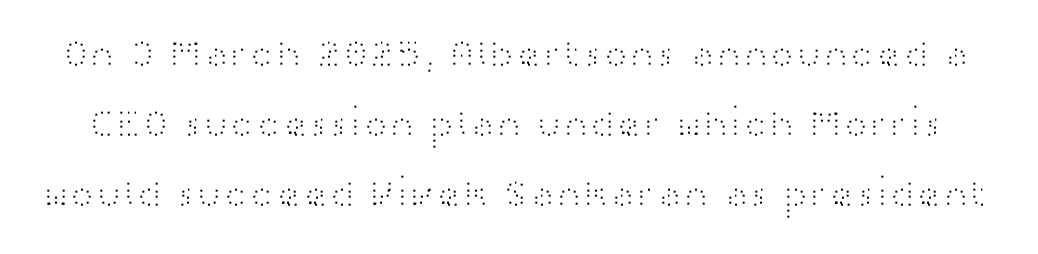
Q: Is the text bold? A: No.
Q: Is the text italic (slanted)? A: No, it is upright.
Q: Is the typeface a serif or a sans-serif typeface? A: Sans-serif.
Q: Is the text underlined? A: No.
Q: Is the spacing between letters normal or unusually wide? A: Normal.
Q: Width (condensed, normal, or wide)? A: Wide.
Q: Stroke contrast? A: High.
Q: x-height? A: Medium.
Q: Monospaced? A: No.
